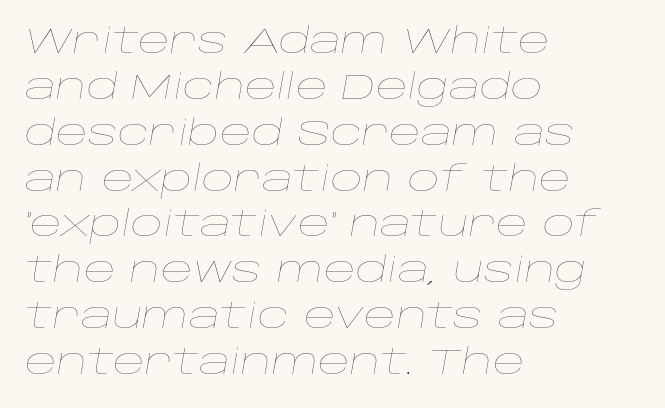
Each stroke keeps to a modest, everyday thickness or less. Posture: slanted. Nobody drew a line under any word here. The passage shown has conventional tracking throughout.
